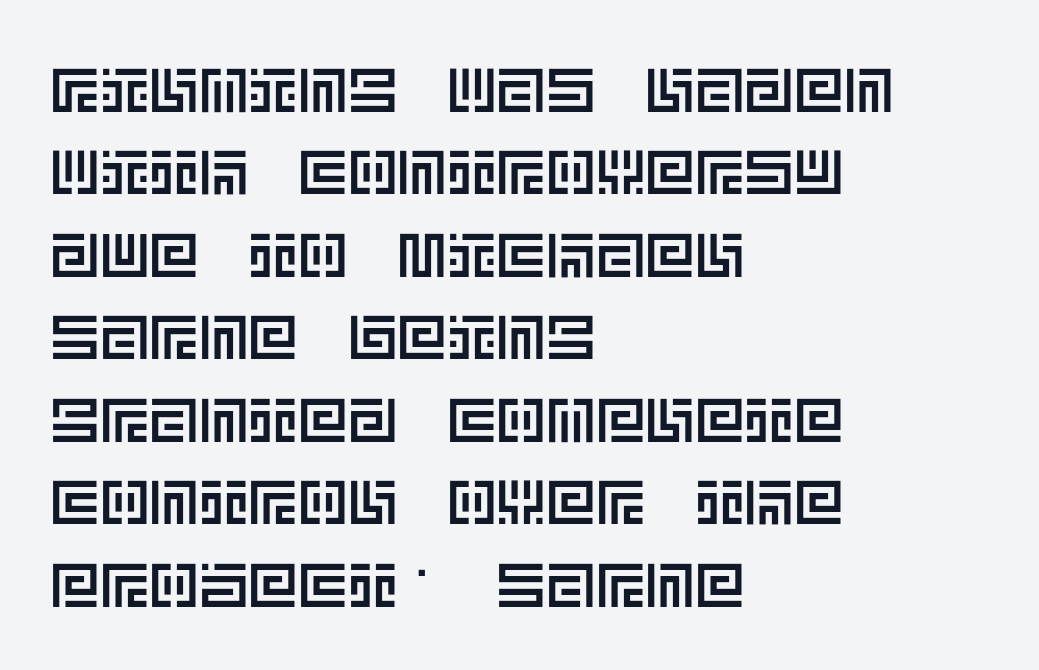
Q: Is the text italic (slanted)? A: No, it is upright.
Q: Is the text underlined? A: No.
Q: How is the paragraph aligned? A: Left-aligned.
Q: Is the spacing between letters normal or unusually wide? A: Normal.
Q: Is the spacing between lines tight, normal or loose? A: Normal.
Q: Width (condensed, normal, or wide)? A: Normal.
Q: x-height? A: Large.
